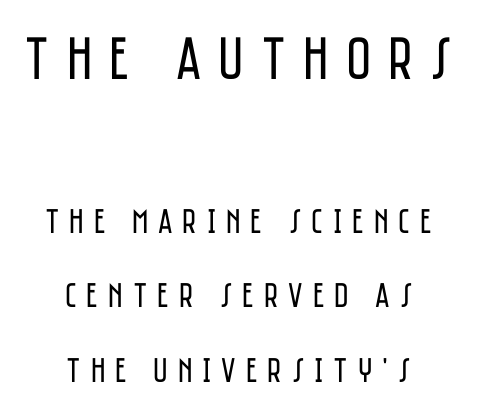
{"serif": "no", "italic": "no", "bold": "no", "weight": "regular", "width": "condensed", "stroke_contrast": "low", "x_height": "large", "monospaced": "no", "underline": "no", "align": "center", "line_spacing": "loose", "line_spacing_ratio": 2.12, "letter_spacing": "wide", "letter_spacing_em": 0.28, "larger_block": "first", "size_ratio": 1.74, "glyph_px": 61}
